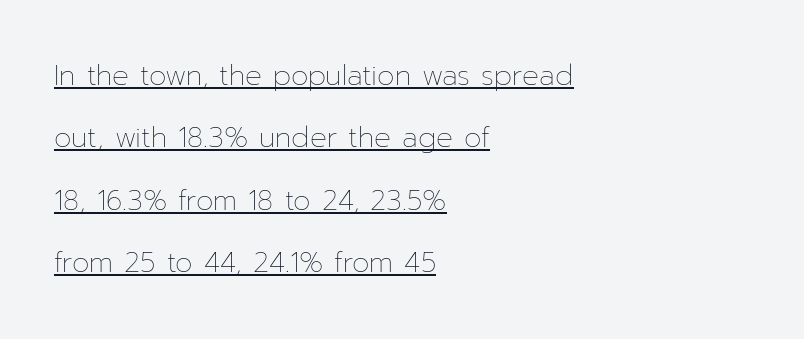
Caption: multi-line text, flush left, ragged right. Ink coverage per letter is moderate at most. Interline gaps are noticeably wide in this sample. When letters stand straight like this, we call the style roman or upright. Has an underline been added? It has. Does extra space separate the letters? No, they use regular spacing.
